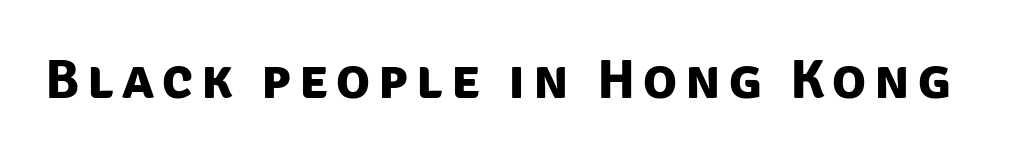
{"serif": "no", "bold": "yes", "weight": "bold", "width": "normal", "stroke_contrast": "low", "x_height": "large", "monospaced": "no", "underline": "no", "glyph_px": 56}
